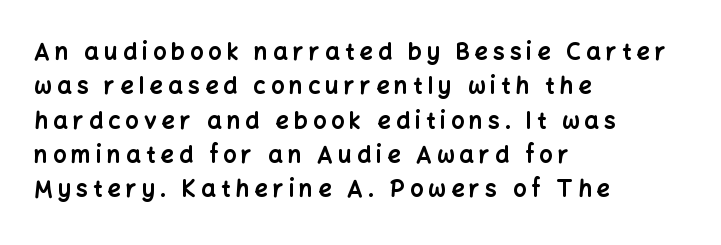
Notice how thick the strokes are: this is what a full bold looks like. In terms of leading, this rendering sits right in the middle. A clean baseline with only descenders dipping below it. It's the straight-up-and-down kind of type.
